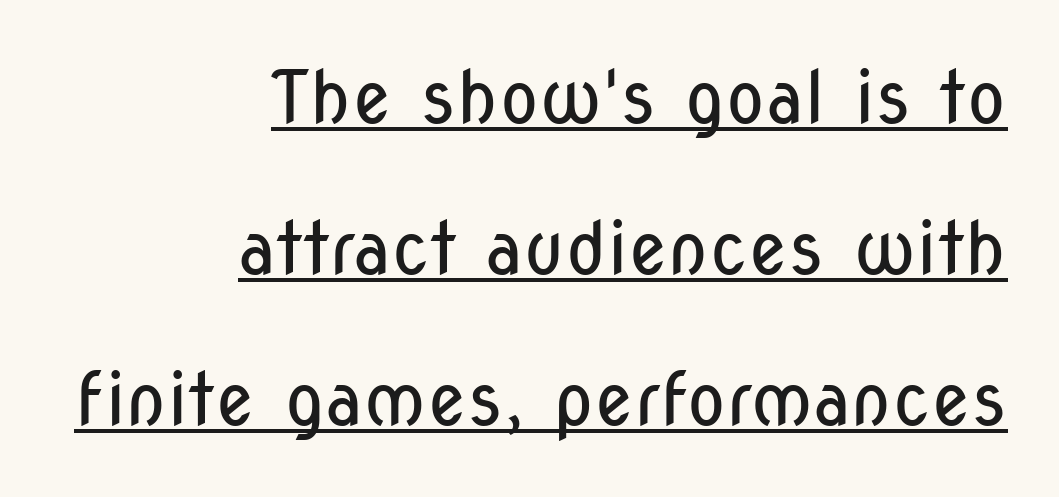
The image shows 73 px regular-weight, condensed sans-serif type, upright; set right-aligned, loose line spacing (2.07x), normal letter spacing, underlined; low stroke contrast and a medium x-height.
